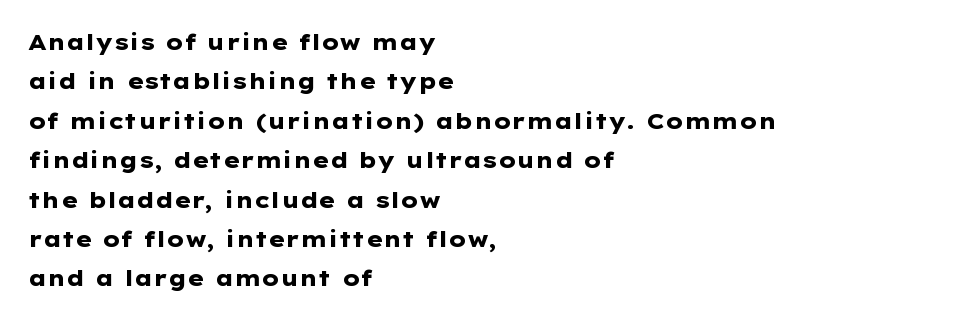
Decoration check: the copy has no underline. Casual observation: everything's shoved over to the left. These words are printed bold, with thick strokes throughout. Inter-character spacing is left at the font's built-in metrics. You can tell it's not italic because the verticals are truly vertical.
